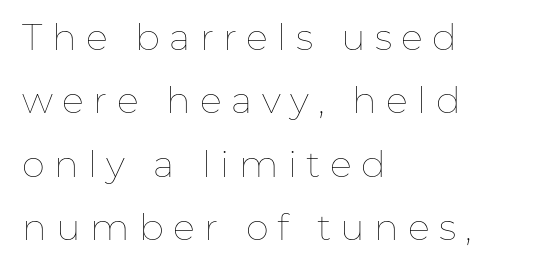
The image shows 37 px thin type, upright; set left-aligned, line spacing 1.71x, unusually wide letter spacing (+0.25 em), not underlined; low stroke contrast and a medium x-height.
